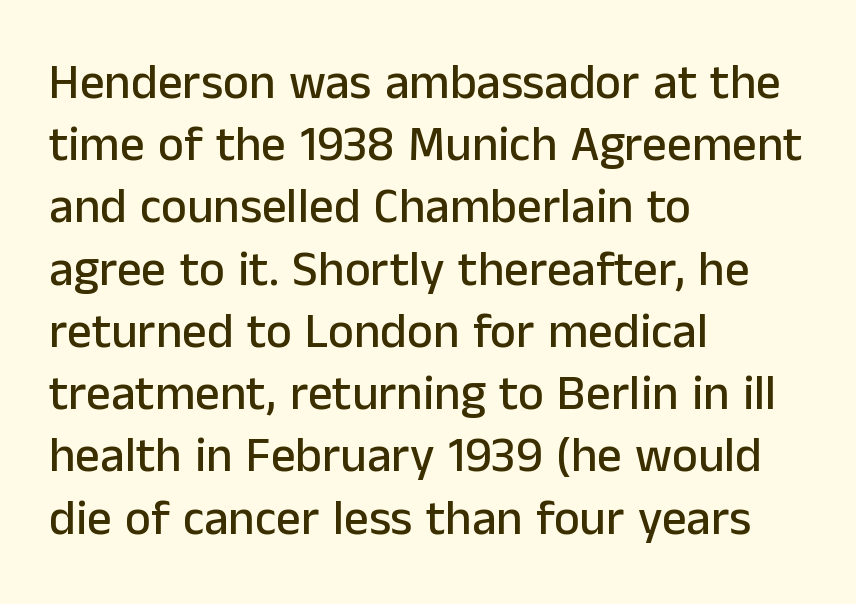
Q: Is the text italic (slanted)? A: No, it is upright.
Q: Is the typeface a serif or a sans-serif typeface? A: Sans-serif.
Q: Is the text underlined? A: No.
Q: How is the paragraph aligned? A: Left-aligned.
Q: Is the spacing between letters normal or unusually wide? A: Normal.
Q: Is the spacing between lines tight, normal or loose? A: Normal.
Q: Width (condensed, normal, or wide)? A: Normal.
Q: Stroke contrast? A: Low.
Q: x-height? A: Medium.
Q: Monospaced? A: No.
